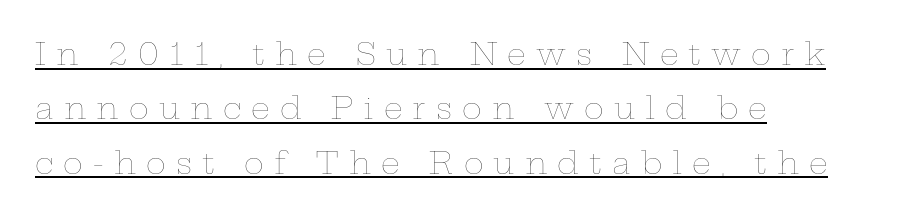
{"italic": "no", "bold": "no", "weight": "thin", "width": "wide", "stroke_contrast": "low", "x_height": "medium", "monospaced": "no", "underline": "yes", "align": "left", "line_spacing_ratio": 1.81, "letter_spacing": "wide", "letter_spacing_em": 0.34, "glyph_px": 30}
